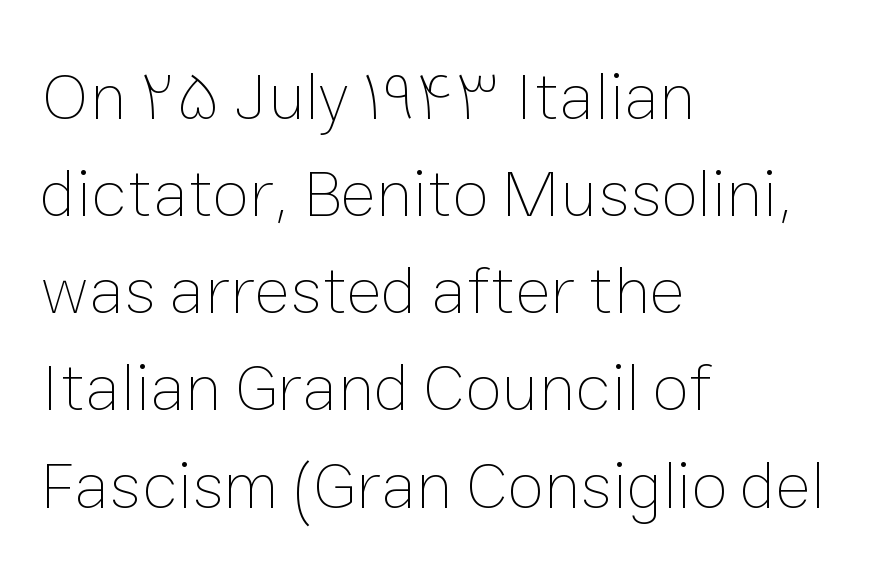
{"italic": "no", "bold": "no", "weight": "thin", "width": "normal", "stroke_contrast": "low", "x_height": "medium", "monospaced": "no", "underline": "no", "align": "left", "line_spacing": "normal", "line_spacing_ratio": 1.45, "letter_spacing": "normal", "letter_spacing_em": 0.0, "glyph_px": 67}
